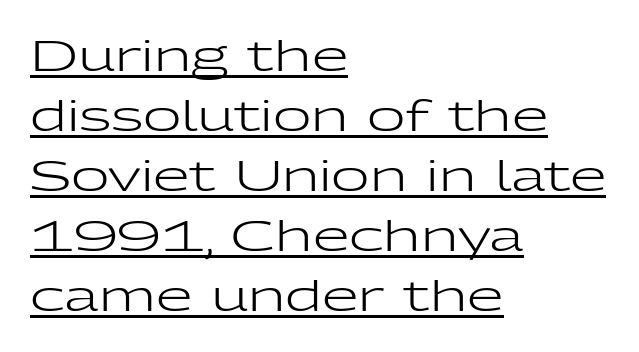
Designer's note — italics off, roman on. Like a heading marked for emphasis, these lines bear an underscore. Short note: letters normally spaced. This rendering uses left alignment, leaving the right contour irregular. Weight class: somewhere from thin through regular. Proportional: the letters do not fall into vertical columns.
